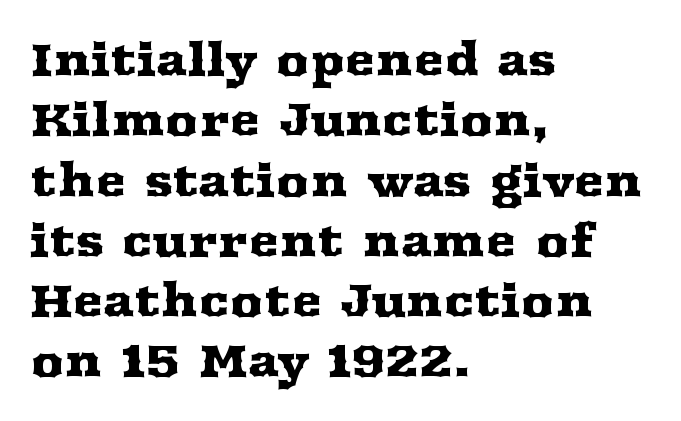
Q: Is the text italic (slanted)? A: No, it is upright.
Q: Is the typeface a serif or a sans-serif typeface? A: Serif.
Q: Is the text underlined? A: No.
Q: How is the paragraph aligned? A: Left-aligned.
Q: Is the spacing between letters normal or unusually wide? A: Normal.
Q: Is the spacing between lines tight, normal or loose? A: Normal.
Q: Width (condensed, normal, or wide)? A: Wide.
Q: Stroke contrast? A: Medium.
Q: x-height? A: Medium.
Q: Monospaced? A: No.
